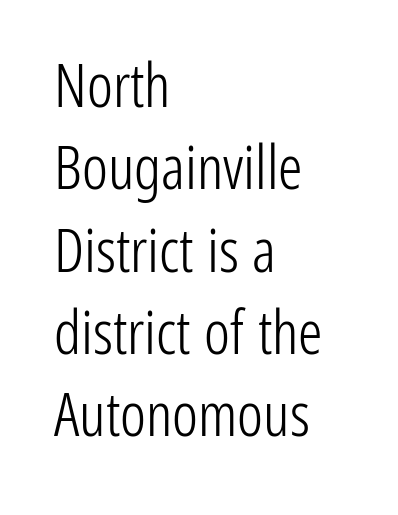
Q: Is the text bold? A: No.
Q: Is the text italic (slanted)? A: No, it is upright.
Q: Is the typeface a serif or a sans-serif typeface? A: Sans-serif.
Q: Is the text underlined? A: No.
Q: How is the paragraph aligned? A: Left-aligned.
Q: Is the spacing between letters normal or unusually wide? A: Normal.
Q: Is the spacing between lines tight, normal or loose? A: Normal.
Q: Width (condensed, normal, or wide)? A: Condensed.
Q: Stroke contrast? A: Low.
Q: x-height? A: Medium.
Q: Monospaced? A: No.
